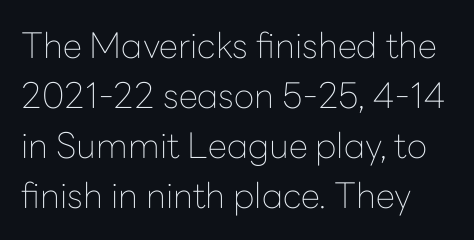
Q: Is the text bold? A: No.
Q: Is the text italic (slanted)? A: No, it is upright.
Q: Is the typeface a serif or a sans-serif typeface? A: Sans-serif.
Q: Is the text underlined? A: No.
Q: Is the spacing between letters normal or unusually wide? A: Normal.
Q: Is the spacing between lines tight, normal or loose? A: Normal.
Q: Width (condensed, normal, or wide)? A: Normal.
Q: Stroke contrast? A: Low.
Q: x-height? A: Medium.
Q: Monospaced? A: No.
